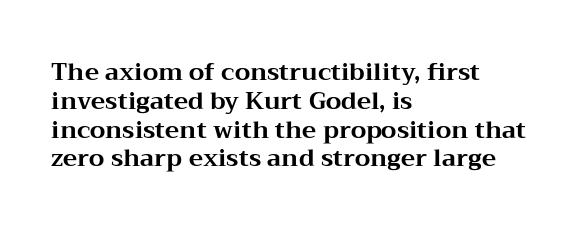
A classic flush-left, rag-right setting is used for this passage. Plenty of ink on the page — the face is bold. A typesetter would mark this as roman, not italic. In terms of letterspacing, this is plain default setting. The zone under the glyphs is completely vacant.
